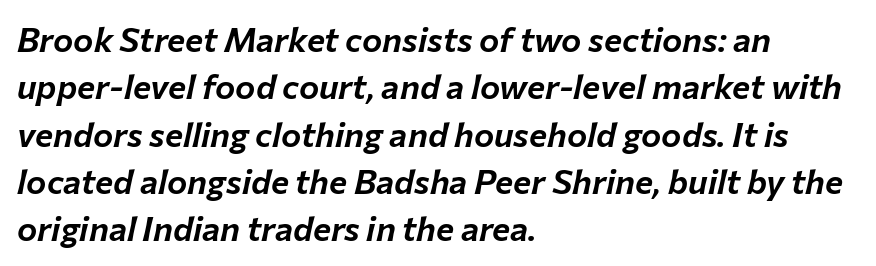
The designer left line spacing at the default. The gap between lines stays unmarked. Here the glyphs are tracked normally, forming tight word shapes. Style check: oblique. This sample is left-justified, so line endings fall wherever the words run out. The face used here is proportionally spaced, like ordinary book or web type.
